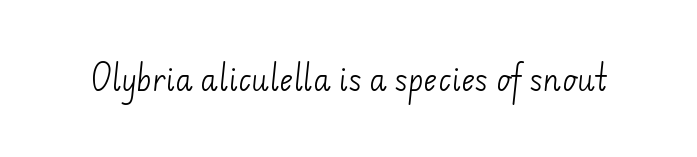
Glance below the letters and you will spot only blank space. You can tell from the bare stems that sans-serif type was used. Looks like regular typesetting: each glyph gets only the width it needs. Nothing heavy about these letters — not bold at all.
